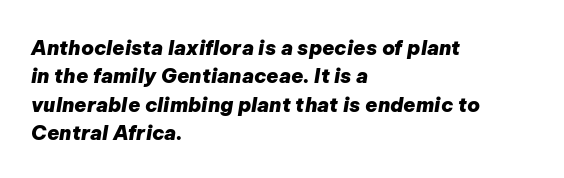
{"italic": "yes", "lean": "right", "slant_degrees": 9, "bold": "yes", "underline": "no", "align": "left", "line_spacing": "normal", "line_spacing_ratio": 1.42, "letter_spacing": "normal", "letter_spacing_em": 0.0, "glyph_px": 20}
